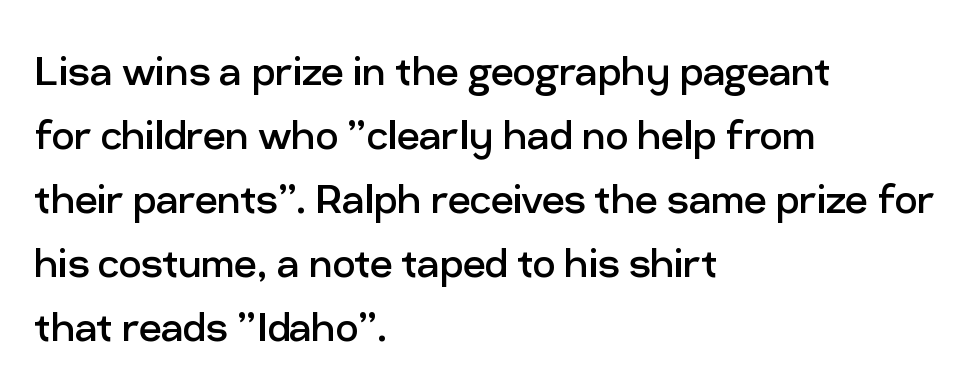
{"serif": "no", "italic": "no", "bold": "no", "weight": "regular", "width": "normal", "stroke_contrast": "low", "x_height": "medium", "monospaced": "no", "underline": "no", "align": "left", "line_spacing": "normal", "line_spacing_ratio": 1.28, "letter_spacing": "normal", "letter_spacing_em": 0.0, "glyph_px": 50}
